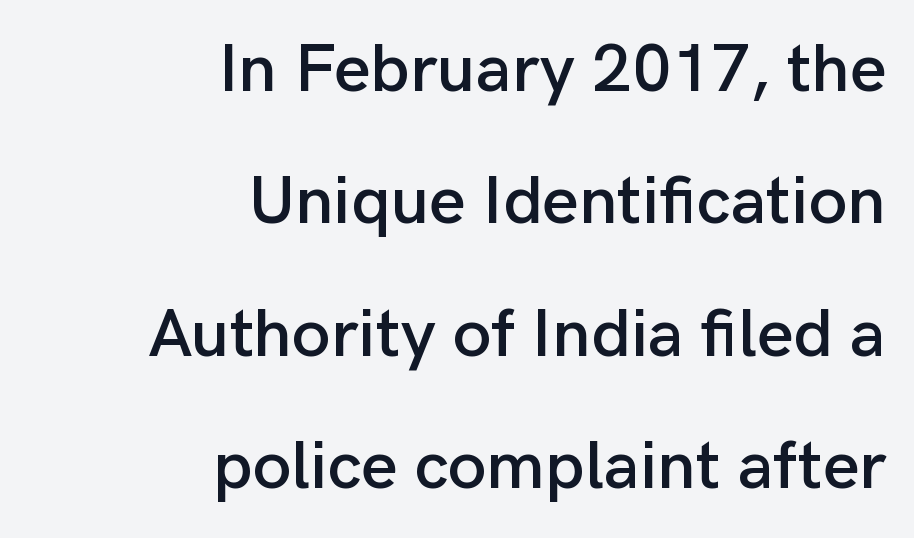
The passage shown has conventional tracking throughout. Looks like regular typesetting: each glyph gets only the width it needs. Italic? Not at all — the glyphs are vertical. Leading is clearly above the norm, producing a sparse column. Typographically, this falls in the sans-serif category. Alignment: flush right.
